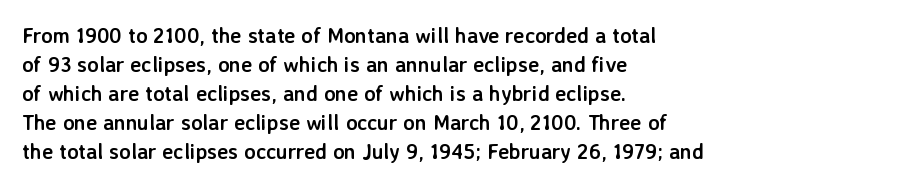
The image shows 21 px bold type, upright; set left-aligned, normal line spacing (1.38x), normal letter spacing, not underlined.
